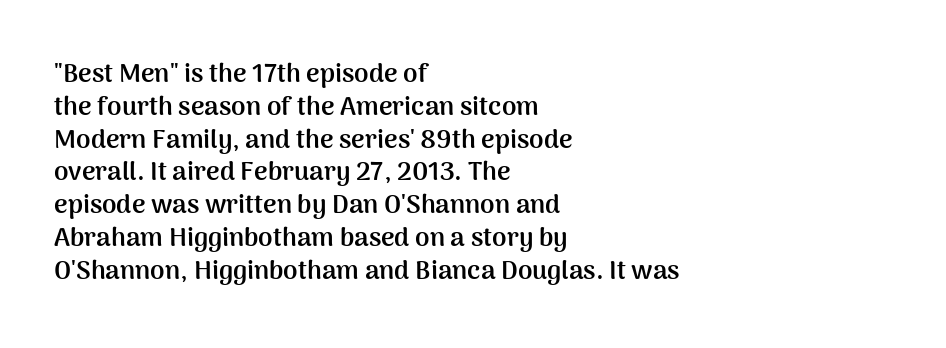
{"italic": "no", "bold": "yes", "underline": "no", "align": "left", "line_spacing": "normal", "line_spacing_ratio": 1.26, "letter_spacing": "normal", "letter_spacing_em": 0.0, "glyph_px": 26}
